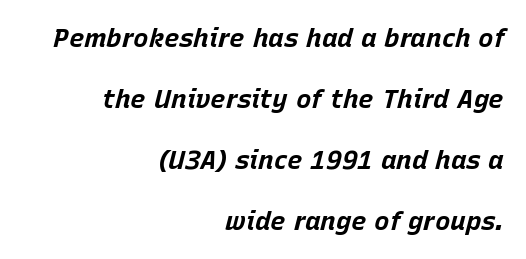
{"italic": "yes", "lean": "right", "slant_degrees": 15, "bold": "yes", "underline": "no", "align": "right", "line_spacing": "loose", "line_spacing_ratio": 2.34, "letter_spacing": "normal", "letter_spacing_em": 0.0, "glyph_px": 26}
